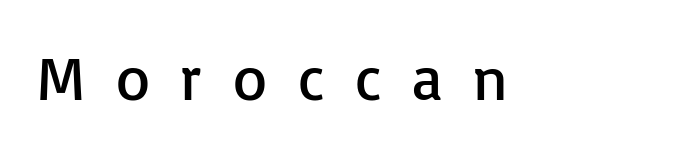
The image shows 62 px regular-weight sans-serif type, upright; set unusually wide letter spacing (+0.5 em), not underlined; low stroke contrast and a medium x-height.
